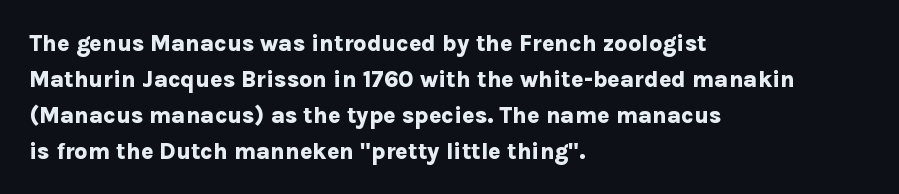
Q: Is the text bold? A: Yes.
Q: Is the text italic (slanted)? A: No, it is upright.
Q: Is the text underlined? A: No.
Q: How is the paragraph aligned? A: Left-aligned.
Q: Is the spacing between letters normal or unusually wide? A: Normal.
Q: Is the spacing between lines tight, normal or loose? A: Normal.
